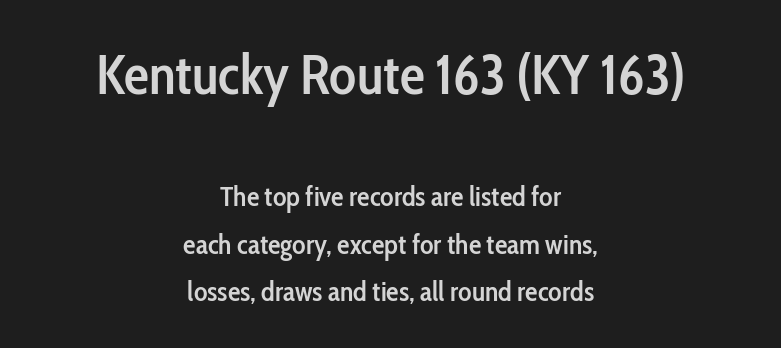
{"serif": "no", "italic": "no", "bold": "semi", "weight": "semibold", "width": "condensed", "stroke_contrast": "low", "x_height": "medium", "monospaced": "no", "underline": "no", "align": "center", "line_spacing": "normal", "line_spacing_ratio": 1.69, "letter_spacing": "normal", "letter_spacing_em": 0.0, "larger_block": "first", "size_ratio": 2.0, "glyph_px": 56}
